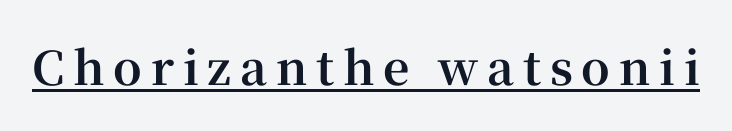
Q: Is the text bold? A: Yes.
Q: Is the text italic (slanted)? A: No, it is upright.
Q: Is the typeface a serif or a sans-serif typeface? A: Serif.
Q: Is the text underlined? A: Yes.
Q: Width (condensed, normal, or wide)? A: Normal.
Q: Stroke contrast? A: High.
Q: x-height? A: Medium.
Q: Monospaced? A: No.
